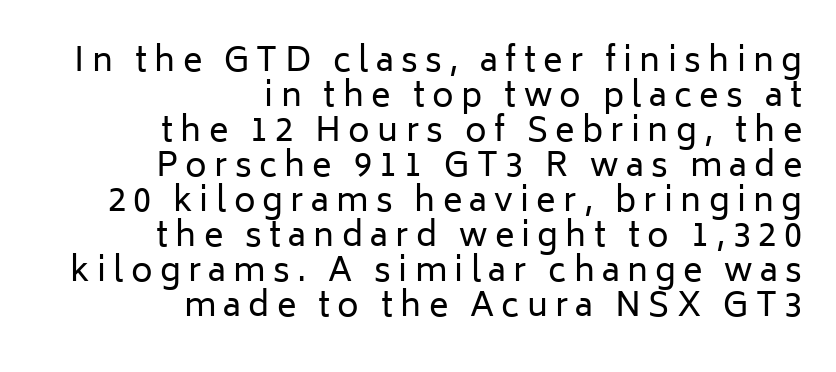
The image shows 33 px regular-weight sans-serif type, upright; set right-aligned, tight line spacing (1.06x), unusually wide letter spacing (+0.22 em), not underlined; low stroke contrast and a medium x-height.
